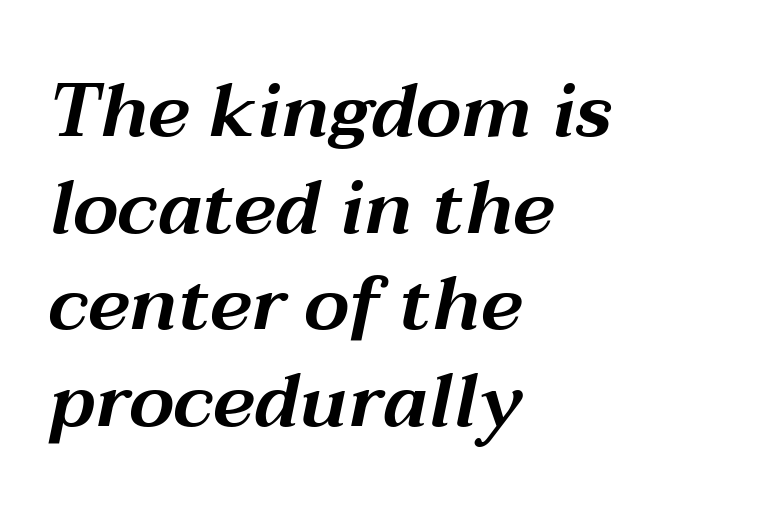
The image shows 75 px wide type, italic (leaning right); set left-aligned, normal line spacing (1.29x), normal letter spacing, not underlined; medium stroke contrast and a medium x-height.
